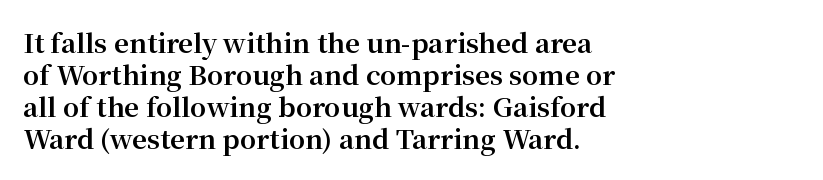
Q: Is the text bold? A: Yes.
Q: Is the text italic (slanted)? A: No, it is upright.
Q: Is the text underlined? A: No.
Q: How is the paragraph aligned? A: Left-aligned.
Q: Is the spacing between letters normal or unusually wide? A: Normal.
